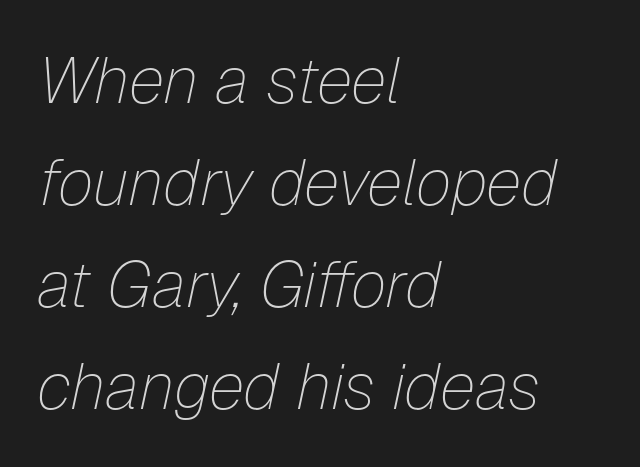
{"italic": "yes", "lean": "right", "slant_degrees": 12, "bold": "no", "weight": "thin", "width": "normal", "stroke_contrast": "low", "x_height": "medium", "monospaced": "no", "underline": "no", "align": "left", "line_spacing": "normal", "line_spacing_ratio": 1.57, "letter_spacing": "normal", "letter_spacing_em": 0.0, "glyph_px": 65}
